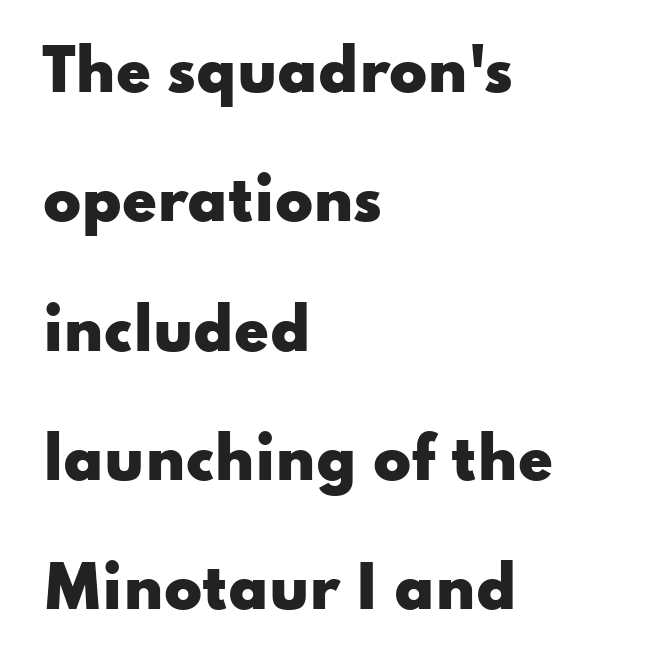
Q: Is the text bold? A: Yes.
Q: Is the text italic (slanted)? A: No, it is upright.
Q: Is the typeface a serif or a sans-serif typeface? A: Sans-serif.
Q: Is the text underlined? A: No.
Q: How is the paragraph aligned? A: Left-aligned.
Q: Is the spacing between letters normal or unusually wide? A: Normal.
Q: Is the spacing between lines tight, normal or loose? A: Loose.
Q: Width (condensed, normal, or wide)? A: Wide.
Q: Stroke contrast? A: Low.
Q: x-height? A: Small.
Q: Monospaced? A: No.
